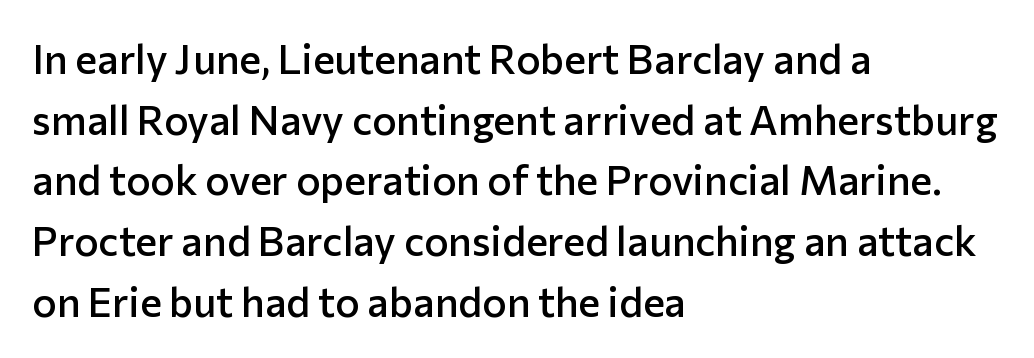
{"serif": "no", "italic": "no", "bold": "semi", "weight": "semibold", "width": "normal", "stroke_contrast": "low", "x_height": "medium", "monospaced": "no", "underline": "no", "align": "left", "line_spacing": "normal", "line_spacing_ratio": 1.48, "letter_spacing": "normal", "letter_spacing_em": 0.0, "glyph_px": 41}
